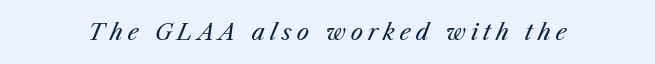
{"italic": "yes", "lean": "right", "slant_degrees": 25, "bold": "no", "underline": "no", "letter_spacing": "wide", "letter_spacing_em": 0.23, "glyph_px": 22}
